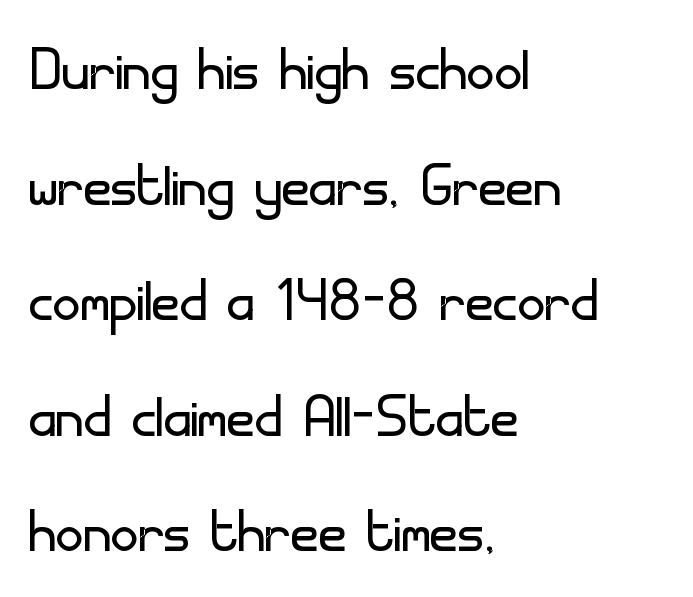
Q: Is the text bold? A: No.
Q: Is the text italic (slanted)? A: No, it is upright.
Q: Is the typeface a serif or a sans-serif typeface? A: Sans-serif.
Q: Is the text underlined? A: No.
Q: How is the paragraph aligned? A: Left-aligned.
Q: Is the spacing between letters normal or unusually wide? A: Normal.
Q: Is the spacing between lines tight, normal or loose? A: Normal.
Q: Width (condensed, normal, or wide)? A: Normal.
Q: Stroke contrast? A: Low.
Q: x-height? A: Small.
Q: Monospaced? A: No.
